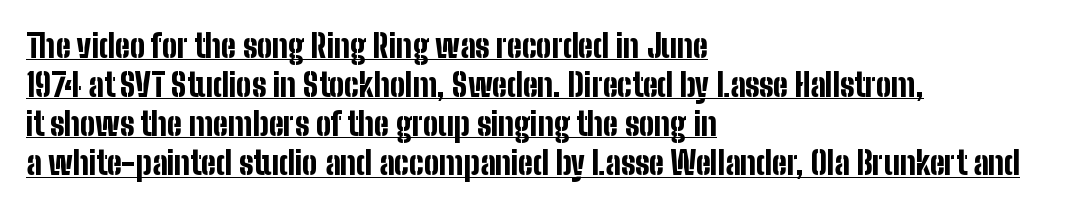
Beneath each row of characters lies a ruled line. The letters sit at their default tracking, neither squeezed nor spread. Weight check: bold — yes, fully. Characters remain perfectly vertical along every line.
